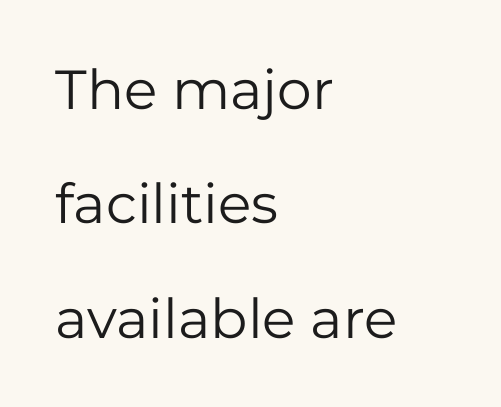
{"serif": "no", "italic": "no", "bold": "no", "weight": "regular", "width": "normal", "stroke_contrast": "low", "x_height": "medium", "monospaced": "no", "underline": "no", "align": "left", "line_spacing": "loose", "line_spacing_ratio": 2.08, "letter_spacing": "normal", "letter_spacing_em": 0.0, "glyph_px": 55}
